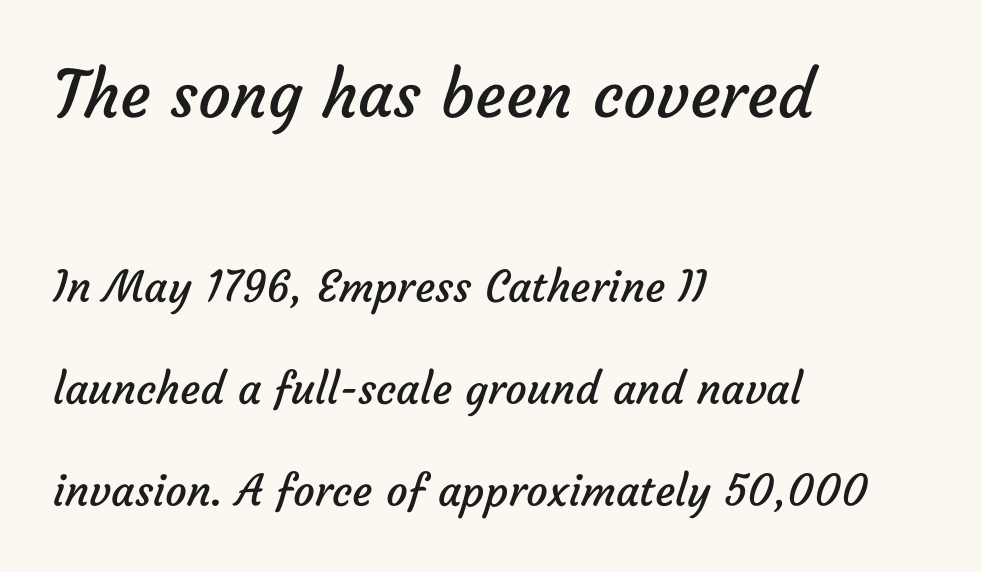
Q: Is the text bold? A: No.
Q: Is the typeface a serif or a sans-serif typeface? A: Sans-serif.
Q: Is the text underlined? A: No.
Q: How is the paragraph aligned? A: Left-aligned.
Q: Is the spacing between letters normal or unusually wide? A: Normal.
Q: Is the spacing between lines tight, normal or loose? A: Loose.
Q: Which block of text is set in a larger size, the first (top) or the second (bottom)? A: The first (top) one.
Q: Width (condensed, normal, or wide)? A: Normal.
Q: Stroke contrast? A: Low.
Q: x-height? A: Medium.
Q: Monospaced? A: No.
